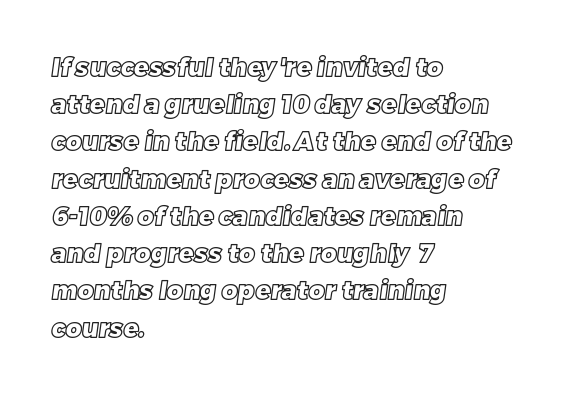
Q: Is the text underlined? A: No.
Q: How is the paragraph aligned? A: Left-aligned.
Q: Is the spacing between letters normal or unusually wide? A: Normal.
Q: Is the spacing between lines tight, normal or loose? A: Normal.
